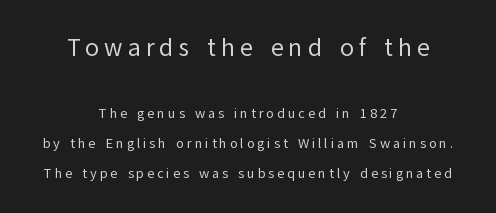
{"italic": "no", "bold": "no", "underline": "no", "align": "center", "line_spacing": "loose", "line_spacing_ratio": 2.13, "letter_spacing": "wide", "letter_spacing_em": 0.2, "larger_block": "first", "size_ratio": 1.79, "glyph_px": 25}
